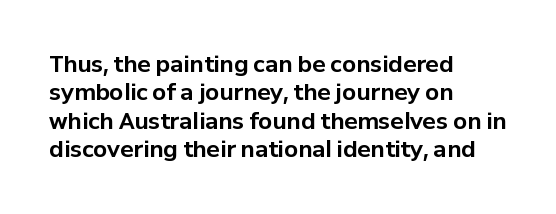
Q: Is the text bold? A: Yes.
Q: Is the text italic (slanted)? A: No, it is upright.
Q: Is the text underlined? A: No.
Q: How is the paragraph aligned? A: Left-aligned.
Q: Is the spacing between letters normal or unusually wide? A: Normal.
Q: Is the spacing between lines tight, normal or loose? A: Normal.
